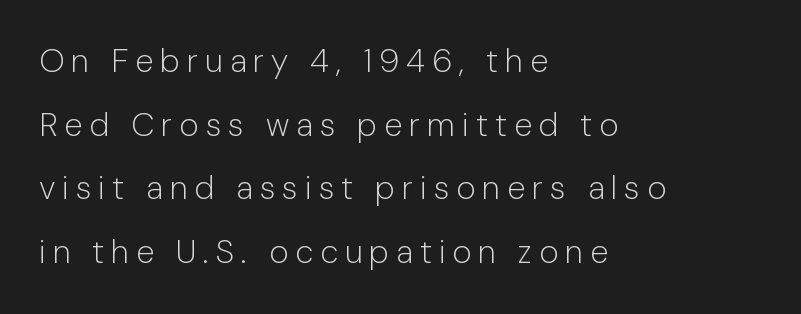
Q: Is the text bold? A: No.
Q: Is the text italic (slanted)? A: No, it is upright.
Q: Is the typeface a serif or a sans-serif typeface? A: Sans-serif.
Q: Is the text underlined? A: No.
Q: How is the paragraph aligned? A: Left-aligned.
Q: Is the spacing between letters normal or unusually wide? A: Unusually wide.
Q: Is the spacing between lines tight, normal or loose? A: Loose.
Q: Width (condensed, normal, or wide)? A: Normal.
Q: Stroke contrast? A: Low.
Q: x-height? A: Medium.
Q: Monospaced? A: No.
